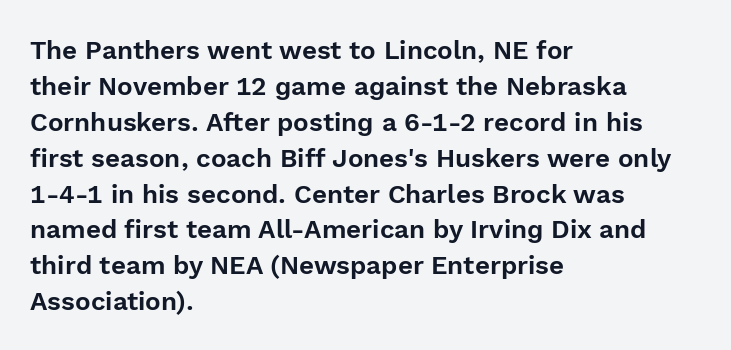
Q: Is the text italic (slanted)? A: No, it is upright.
Q: Is the text underlined? A: No.
Q: How is the paragraph aligned? A: Left-aligned.
Q: Is the spacing between letters normal or unusually wide? A: Normal.
Q: Is the spacing between lines tight, normal or loose? A: Normal.
